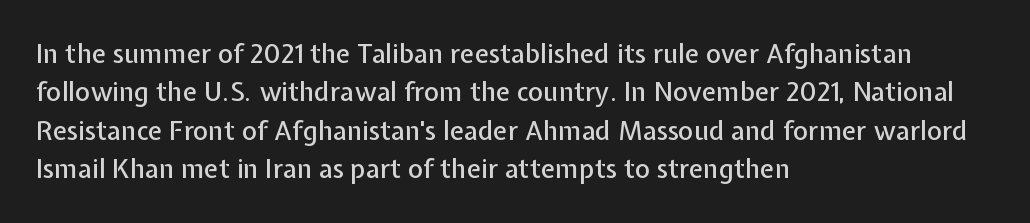
These lines keep a tight, regular rhythm from letter to letter. A student would call this left alignment; a typographer would say flush left, rag right. Descenders are the only things crossing below the line. Evenly set lines give the paragraph a standard silhouette. Ordinary non-slanted type is in use.
